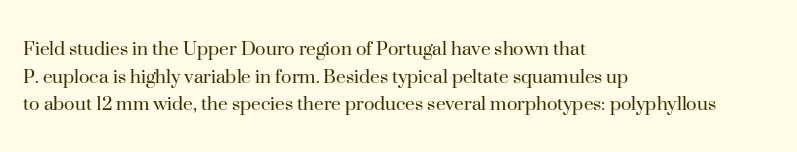
The typeface has the unassuming heft of standard copy or less. Vertical strokes here are truly vertical. A clean baseline with only descenders dipping below it. Default kerning and tracking; the words read as compact shapes.
